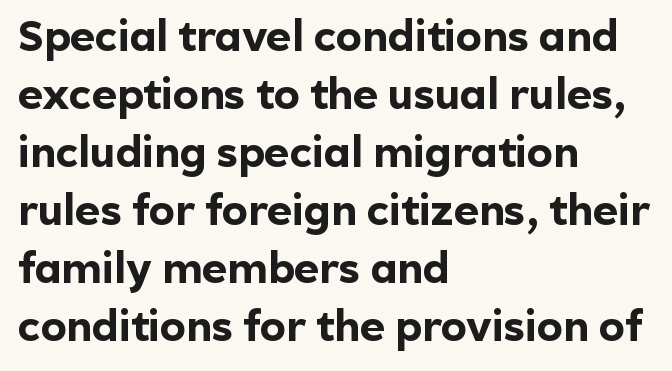
Horizontally, the lines are justified to the leading edge only. Rendered with straight, roman letterforms. What stands out about the letter spacing? Nothing — it is the standard amount. Evenly set lines give the paragraph a standard silhouette.
